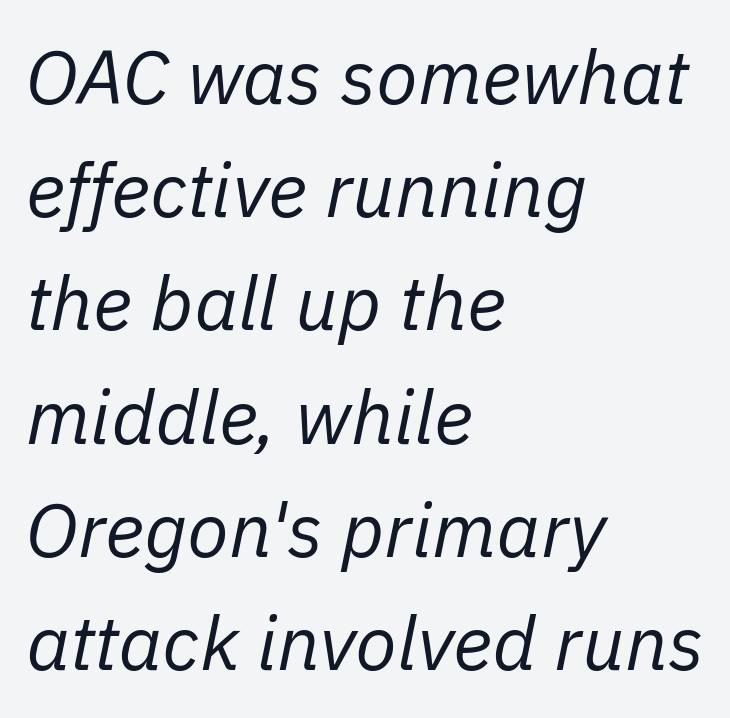
Caption: standard tracking, unaltered. Designer's note — italics engaged. Short and long lines alike share a common starting point at left. Nobody drew a line under any word here.
